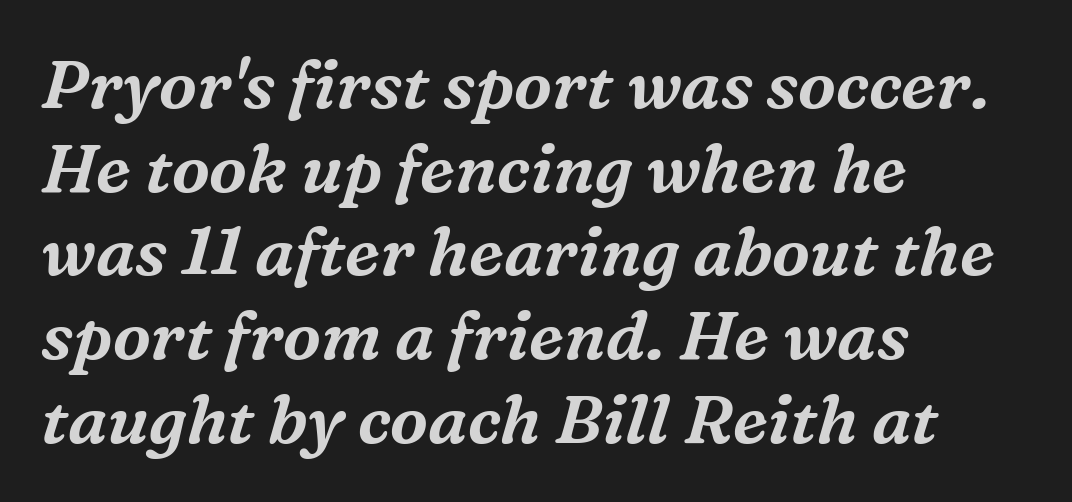
{"serif": "yes", "italic": "yes", "lean": "right", "slant_degrees": 16, "width": "normal", "stroke_contrast": "medium", "x_height": "medium", "monospaced": "no", "underline": "no", "align": "left", "line_spacing_ratio": 1.23, "letter_spacing": "normal", "letter_spacing_em": 0.0, "glyph_px": 68}
